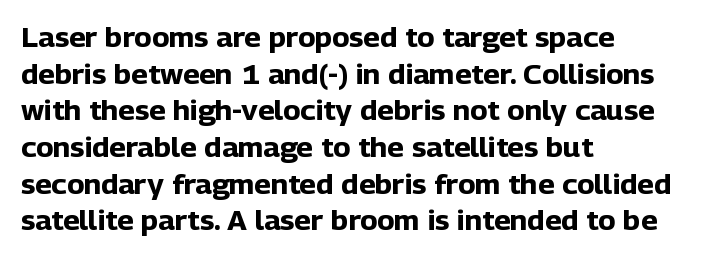
Caption: multi-line text, flush left, ragged right. Look at the tracking — it's just the regular setting, nothing added. Upright lettering throughout. The passage shown is emphatically bold. The passage shown is not underscored anywhere.
